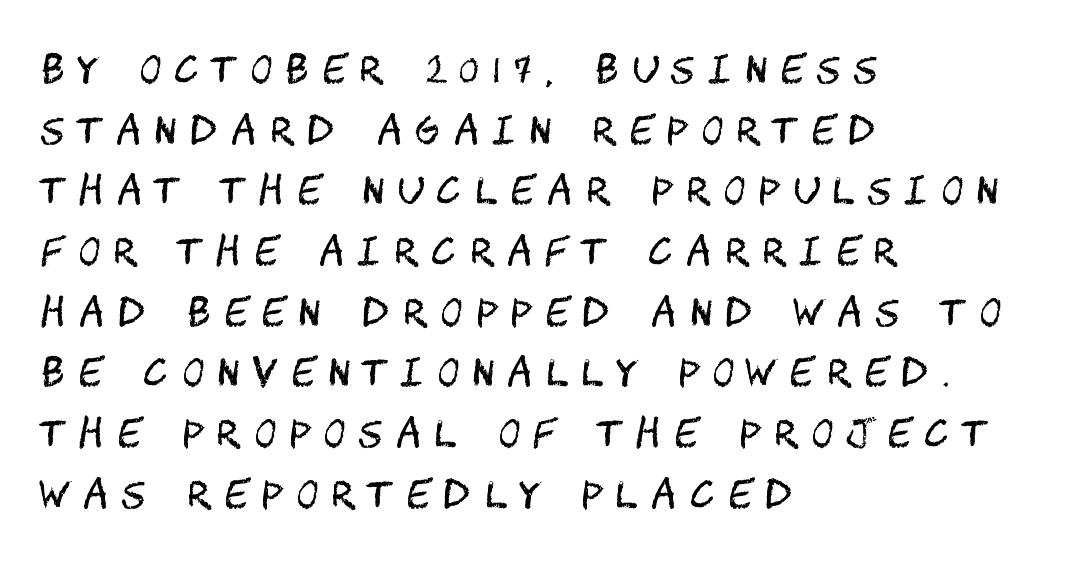
{"serif": "no", "italic": "no", "bold": "no", "weight": "regular", "width": "condensed", "stroke_contrast": "medium", "x_height": "large", "underline": "no", "align": "left", "line_spacing": "normal", "line_spacing_ratio": 1.64, "letter_spacing": "wide", "letter_spacing_em": 0.38, "glyph_px": 37}
